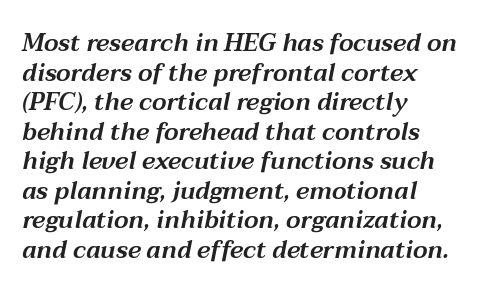
{"italic": "yes", "lean": "right", "slant_degrees": 12, "underline": "no", "align": "left", "line_spacing_ratio": 1.23, "letter_spacing": "normal", "letter_spacing_em": 0.0, "glyph_px": 24}
